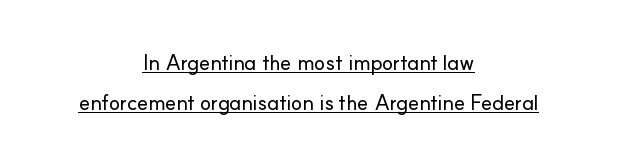
The image shows 21 px text type, upright; set centered, line spacing 1.89x, normal letter spacing, underlined.
